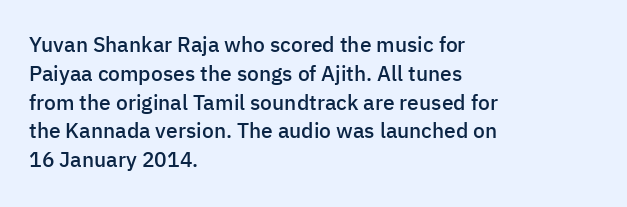
Q: Is the text bold? A: Semi-bold.
Q: Is the text italic (slanted)? A: No, it is upright.
Q: Is the text underlined? A: No.
Q: How is the paragraph aligned? A: Left-aligned.
Q: Is the spacing between letters normal or unusually wide? A: Normal.
Q: Is the spacing between lines tight, normal or loose? A: Normal.
